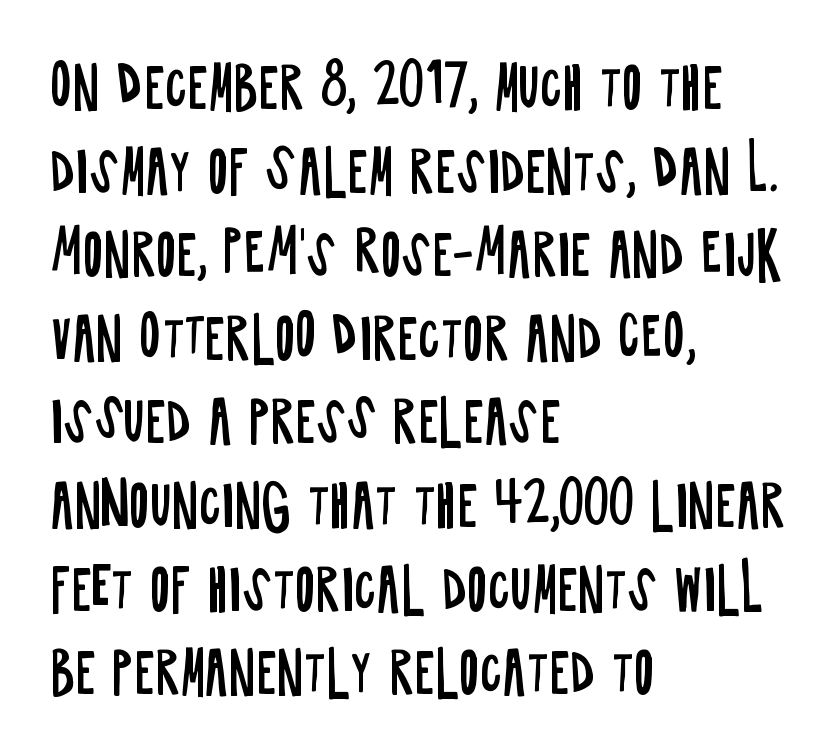
{"serif": "no", "italic": "no", "bold": "no", "weight": "regular", "width": "condensed", "stroke_contrast": "low", "x_height": "large", "monospaced": "no", "underline": "no", "align": "left", "line_spacing": "normal", "line_spacing_ratio": 1.52, "letter_spacing": "normal", "letter_spacing_em": 0.0, "glyph_px": 55}
